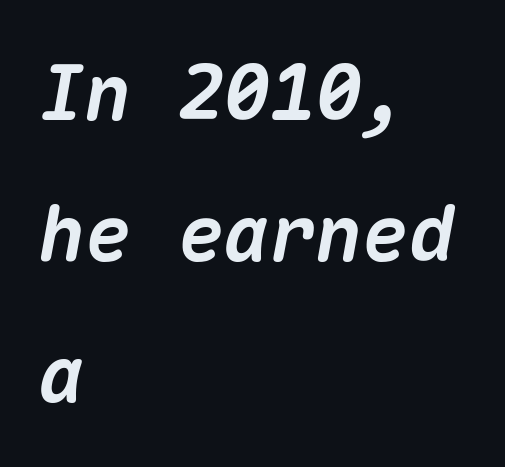
{"italic": "yes", "lean": "right", "slant_degrees": 10, "bold": "yes", "weight": "heavy", "width": "normal", "stroke_contrast": "medium", "x_height": "medium", "monospaced": "yes", "underline": "no", "align": "left", "line_spacing_ratio": 1.83, "letter_spacing": "normal", "letter_spacing_em": 0.0, "glyph_px": 77}
